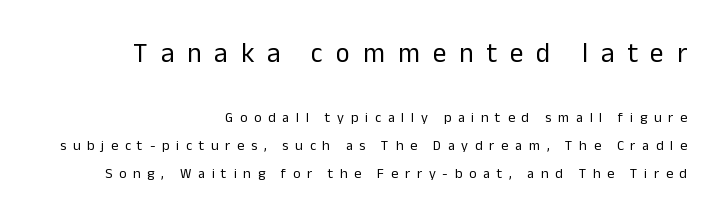
The image shows 27 px text type, upright; set right-aligned, loose line spacing (2.01x), unusually wide letter spacing (+0.48 em), not underlined; the first (top) block is 1.93x larger.
